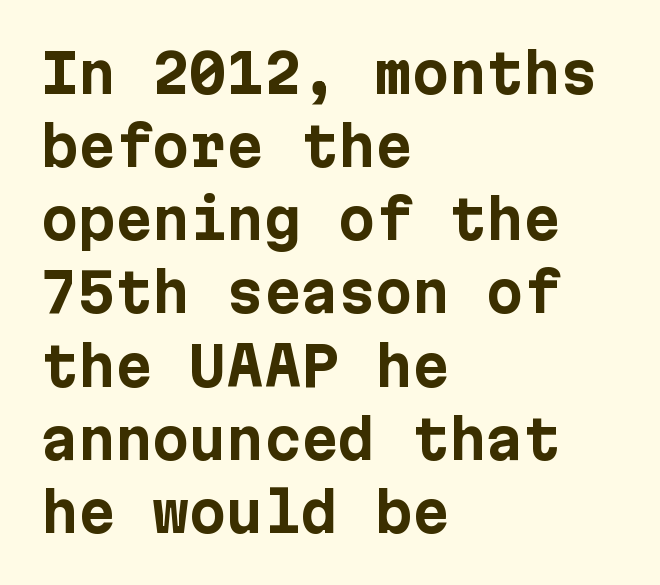
Are there feet on the stems? There aren't — it's a sans. Thick stems and heavy bowls — unmistakably bold. Normally led — the rows are evenly, conventionally spaced. Posture: straight, roman, zero tilt. A classic flush-left, rag-right setting is used for this passage.
